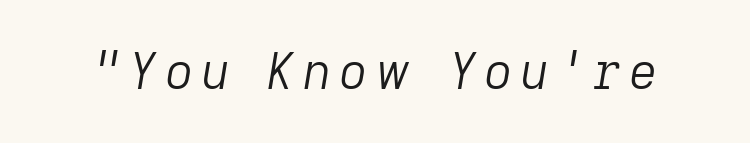
{"italic": "yes", "lean": "right", "slant_degrees": 9, "bold": "no", "weight": "light", "width": "normal", "stroke_contrast": "low", "x_height": "medium", "monospaced": "no", "underline": "no", "glyph_px": 50}
